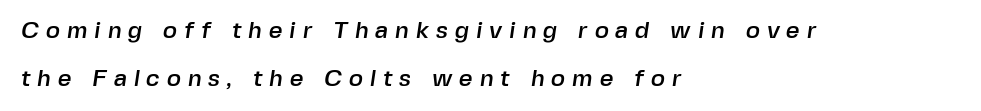
{"underline": "no", "align": "left", "line_spacing": "loose", "line_spacing_ratio": 1.98, "letter_spacing": "wide", "letter_spacing_em": 0.28, "glyph_px": 24}
